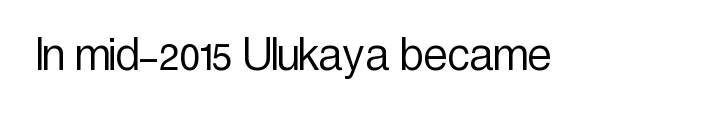
{"serif": "no", "italic": "no", "bold": "no", "weight": "light", "width": "condensed", "x_height": "medium", "monospaced": "no", "underline": "no", "letter_spacing": "normal", "letter_spacing_em": 0.0, "glyph_px": 54}
